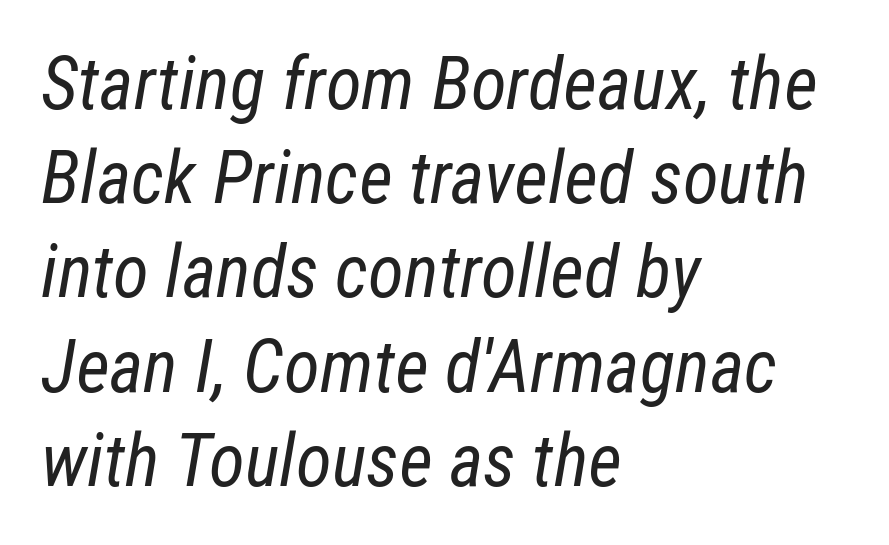
Is this a heavy cut? Hardly; it is regular or lighter. Glance below the letters and you will spot only blank space. Italic? Definitely — the glyphs are oblique. Spacing verdict: proportional, widths tailored to each character. Words appear dense and cohesive because spacing is normal. Rows of type keep a routine distance in the vertical direction.
